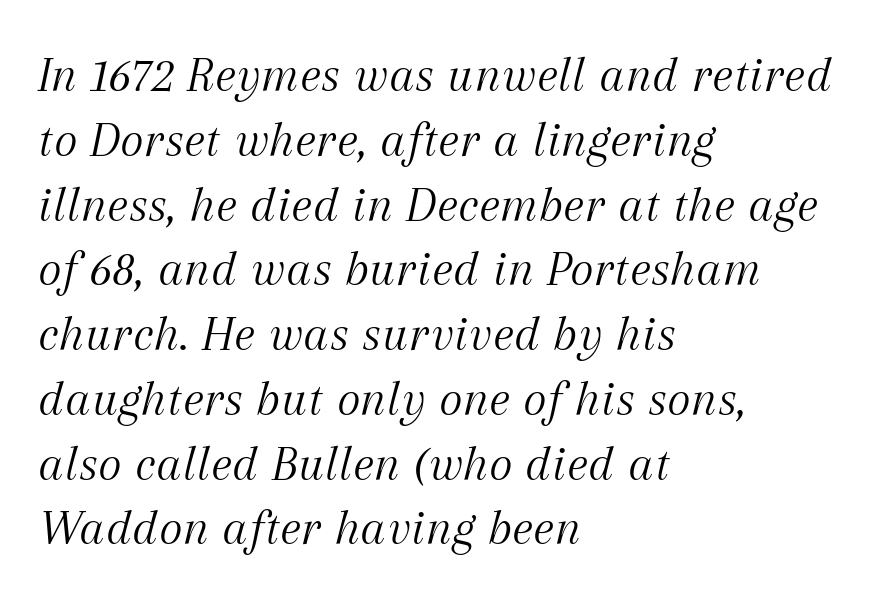
{"serif": "yes", "italic": "yes", "lean": "right", "slant_degrees": 12, "bold": "no", "weight": "light", "width": "normal", "stroke_contrast": "medium", "x_height": "medium", "monospaced": "no", "underline": "no", "align": "left", "line_spacing": "normal", "line_spacing_ratio": 1.27, "letter_spacing": "normal", "letter_spacing_em": 0.0, "glyph_px": 51}
